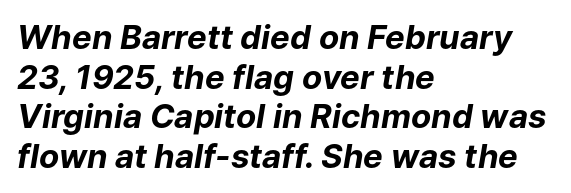
The image shows 33 px bold type, italic (leaning right); set left-aligned, line spacing 1.2x, normal letter spacing, not underlined; low stroke contrast and a medium x-height.
